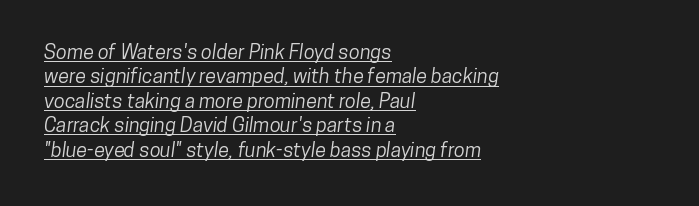
Q: Is the text underlined? A: Yes.
Q: How is the paragraph aligned? A: Left-aligned.
Q: Is the spacing between letters normal or unusually wide? A: Normal.
